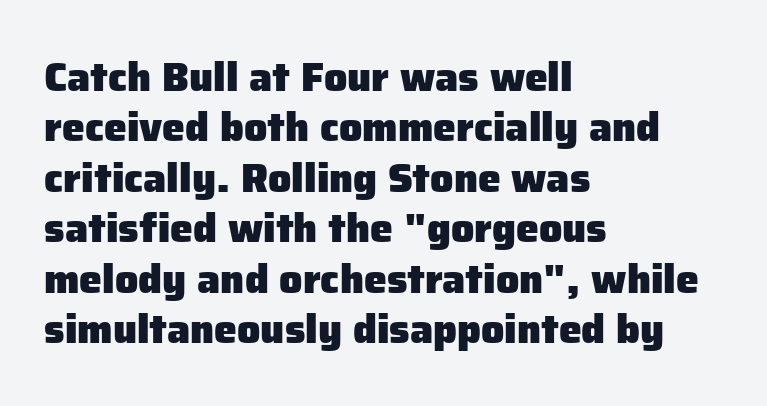
{"serif": "no", "italic": "no", "bold": "yes", "weight": "heavy", "width": "normal", "stroke_contrast": "low", "x_height": "medium", "monospaced": "no", "underline": "no", "align": "left", "line_spacing_ratio": 1.23, "letter_spacing": "normal", "letter_spacing_em": 0.0, "glyph_px": 41}
